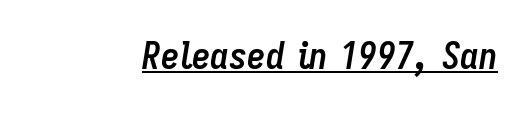
The image shows 37 px semibold, condensed type, italic (leaning right); set normal letter spacing, underlined; low stroke contrast and a medium x-height.
